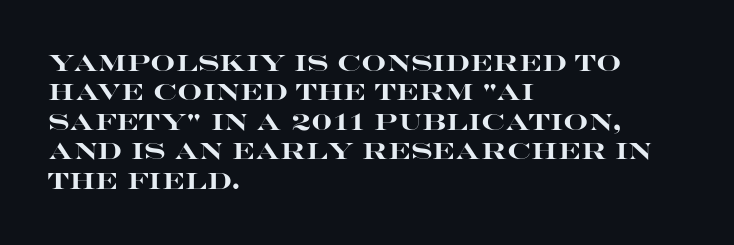
Q: Is the text bold? A: Yes.
Q: Is the text italic (slanted)? A: No, it is upright.
Q: Is the text underlined? A: No.
Q: How is the paragraph aligned? A: Left-aligned.
Q: Is the spacing between letters normal or unusually wide? A: Normal.
Q: Is the spacing between lines tight, normal or loose? A: Normal.
